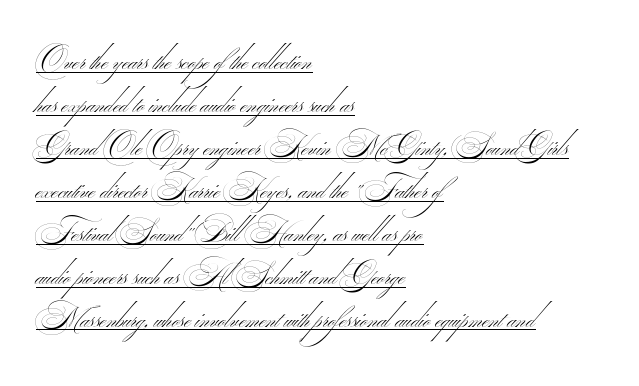
Q: Is the text bold? A: No.
Q: Is the typeface a serif or a sans-serif typeface? A: Sans-serif.
Q: Is the text underlined? A: Yes.
Q: How is the paragraph aligned? A: Left-aligned.
Q: Is the spacing between letters normal or unusually wide? A: Normal.
Q: Is the spacing between lines tight, normal or loose? A: Normal.
Q: Width (condensed, normal, or wide)? A: Wide.
Q: Stroke contrast? A: Medium.
Q: Monospaced? A: No.
